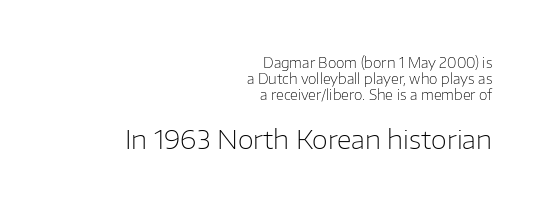
The passage shown is not underscored anywhere. The rendering anchors every line to the right-hand side. If you measured baseline to baseline, you'd find a short distance. The passage shown is not bold in any degree. You get the small type first, then a jump to larger type. Glyph-to-glyph distance matches everyday printed text.
